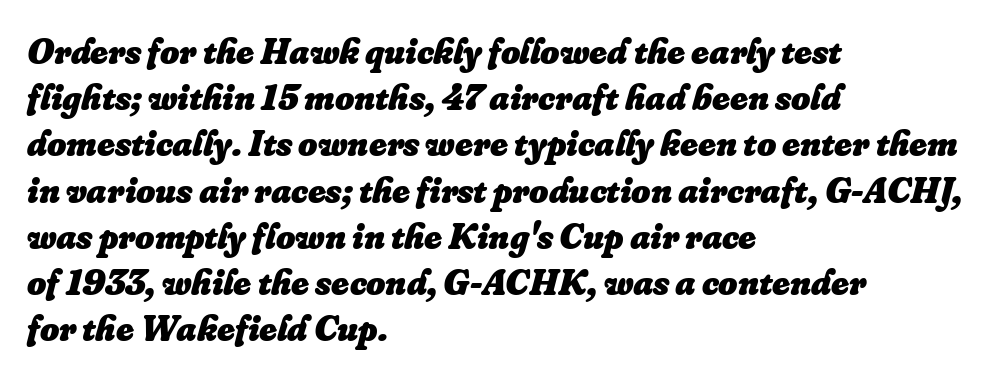
The image shows 37 px heavy type, italic (leaning right); set left-aligned, normal line spacing (1.25x), normal letter spacing, not underlined; low stroke contrast and a small x-height.
